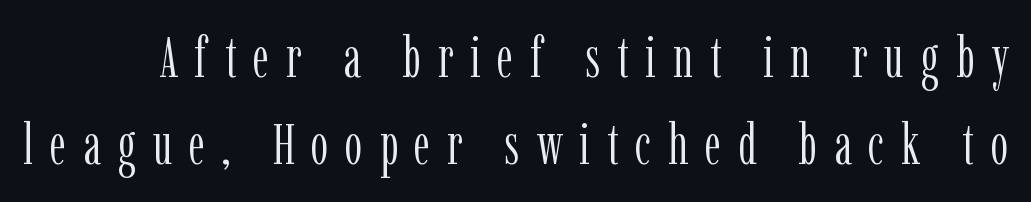
The image shows 56 px light, condensed serif type, upright; set normal line spacing (1.56x), unusually wide letter spacing (+0.3 em), not underlined; low stroke contrast and a medium x-height.
